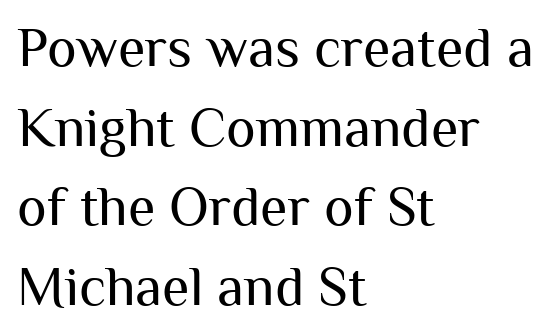
{"serif": "no", "italic": "no", "bold": "no", "weight": "regular", "width": "normal", "stroke_contrast": "medium", "x_height": "medium", "monospaced": "no", "underline": "no", "align": "left", "line_spacing": "normal", "line_spacing_ratio": 1.42, "letter_spacing": "normal", "letter_spacing_em": 0.0, "glyph_px": 56}
